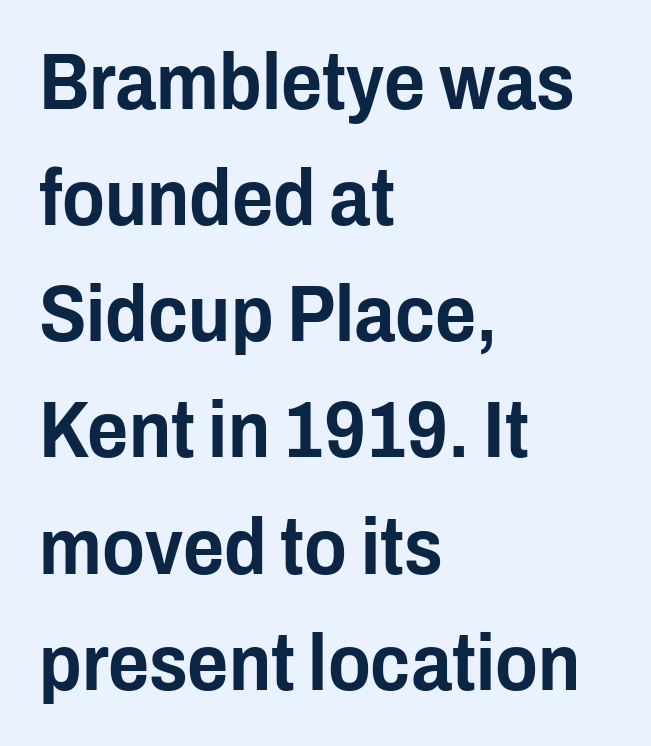
The image shows 79 px condensed sans-serif type, upright; set left-aligned, normal line spacing (1.47x), normal letter spacing, not underlined; low stroke contrast and a medium x-height.
